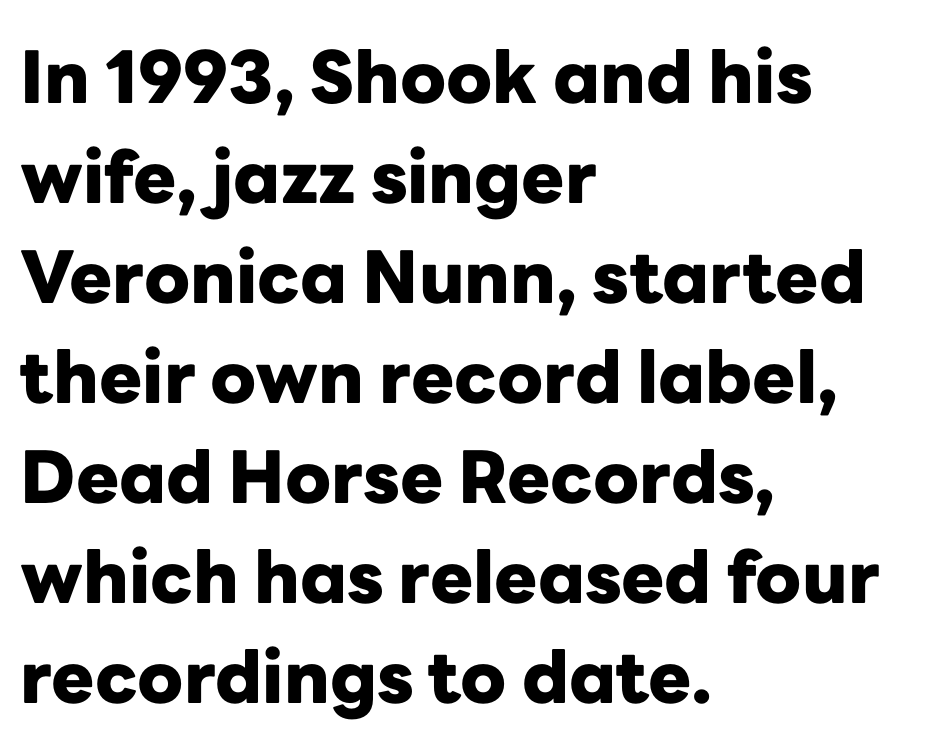
The image shows 72 px heavy sans-serif type, upright; set left-aligned, normal line spacing (1.39x), normal letter spacing, not underlined; low stroke contrast and a medium x-height.
